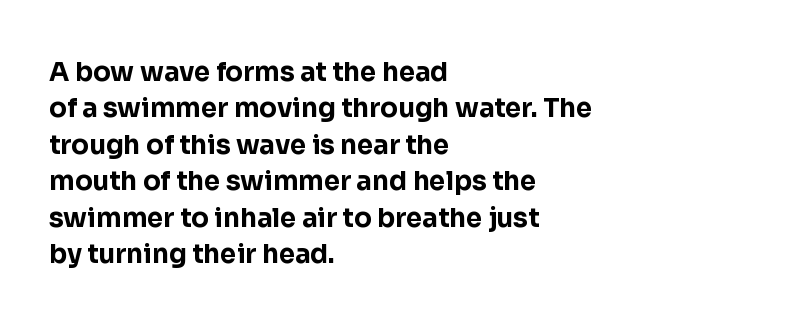
Q: Is the text bold? A: Yes.
Q: Is the text italic (slanted)? A: No, it is upright.
Q: Is the text underlined? A: No.
Q: How is the paragraph aligned? A: Left-aligned.
Q: Is the spacing between letters normal or unusually wide? A: Normal.
Q: Is the spacing between lines tight, normal or loose? A: Normal.
